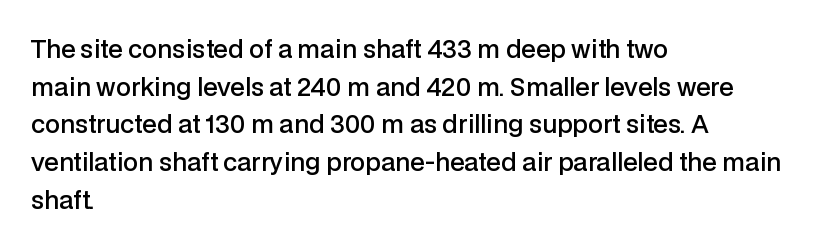
Q: Is the text bold? A: Semi-bold.
Q: Is the text italic (slanted)? A: No, it is upright.
Q: Is the text underlined? A: No.
Q: How is the paragraph aligned? A: Left-aligned.
Q: Is the spacing between letters normal or unusually wide? A: Normal.
Q: Is the spacing between lines tight, normal or loose? A: Normal.
